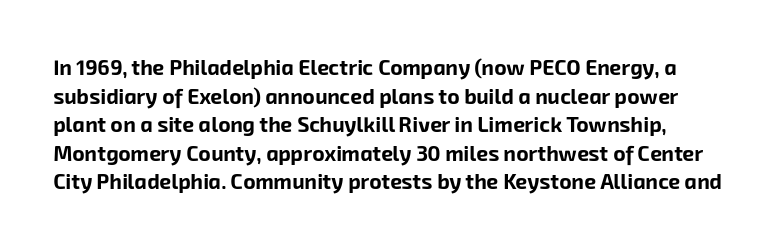
{"bold": "yes", "underline": "no", "line_spacing": "normal", "line_spacing_ratio": 1.36, "letter_spacing": "normal", "letter_spacing_em": 0.0, "glyph_px": 21}
